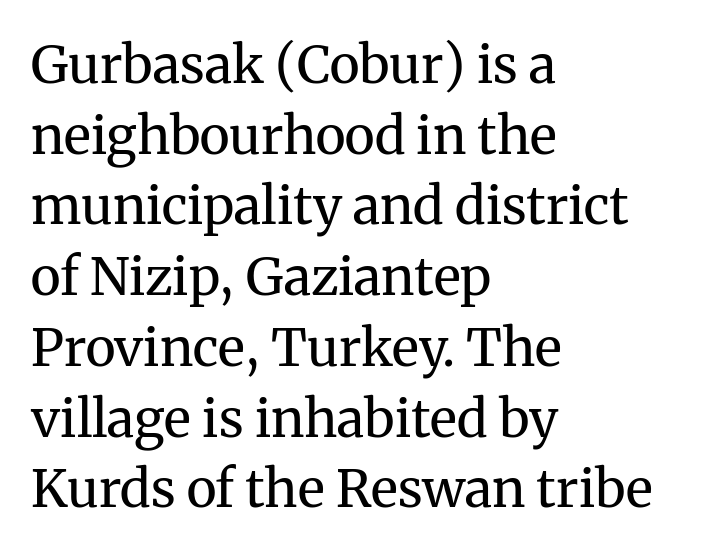
Q: Is the text bold? A: No.
Q: Is the text italic (slanted)? A: No, it is upright.
Q: Is the typeface a serif or a sans-serif typeface? A: Serif.
Q: Is the text underlined? A: No.
Q: How is the paragraph aligned? A: Left-aligned.
Q: Is the spacing between letters normal or unusually wide? A: Normal.
Q: Is the spacing between lines tight, normal or loose? A: Normal.
Q: Width (condensed, normal, or wide)? A: Normal.
Q: Stroke contrast? A: Medium.
Q: x-height? A: Medium.
Q: Monospaced? A: No.
